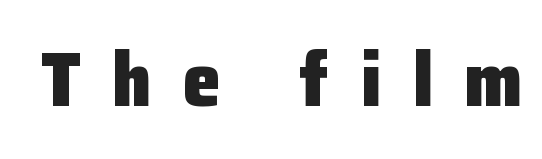
{"serif": "no", "italic": "no", "bold": "yes", "weight": "heavy", "width": "normal", "stroke_contrast": "low", "x_height": "medium", "monospaced": "no", "underline": "no", "letter_spacing": "wide", "letter_spacing_em": 0.41, "glyph_px": 76}
